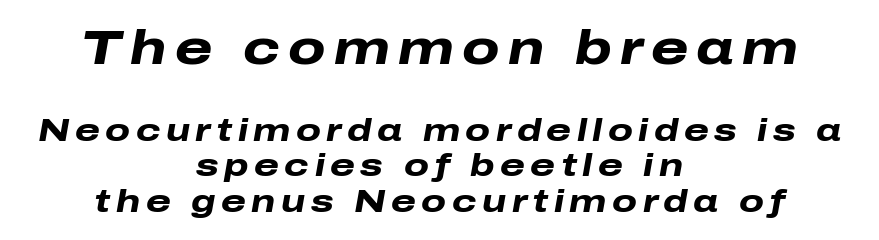
The characters look thick and weighty, a clear bold. Is the lower block the larger one? No — the upper block carries the bigger type. Reading down the block, each line starts at a different indent, mirrored at its end. Letters rest on an invisible, unmarked baseline. How would I describe the line gaps? Narrow and economical. Here the designer chose a conventional face with non-uniform glyph widths.
